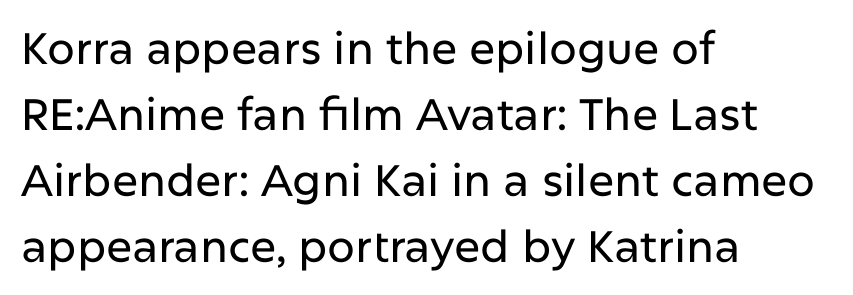
{"serif": "no", "italic": "no", "width": "normal", "stroke_contrast": "low", "x_height": "medium", "monospaced": "no", "underline": "no", "align": "left", "line_spacing": "normal", "line_spacing_ratio": 1.5, "letter_spacing": "normal", "letter_spacing_em": 0.0, "glyph_px": 44}
